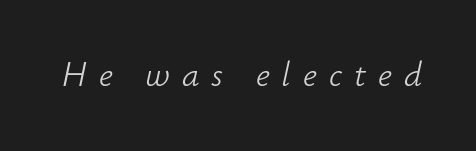
The image shows 35 px light type, italic (leaning right); set unusually wide letter spacing (+0.35 em), not underlined; low stroke contrast and a small x-height.
